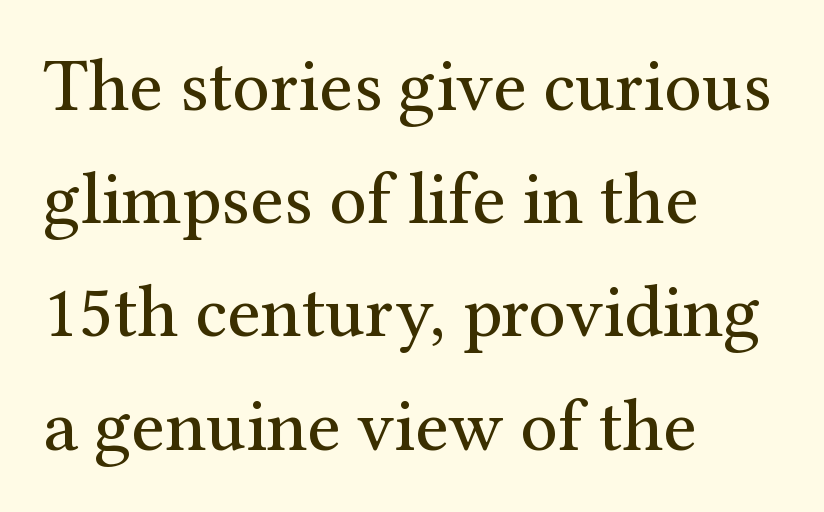
The image shows 74 px regular-weight serif type, upright; set left-aligned, normal line spacing (1.53x), normal letter spacing, not underlined; medium stroke contrast and a medium x-height.
